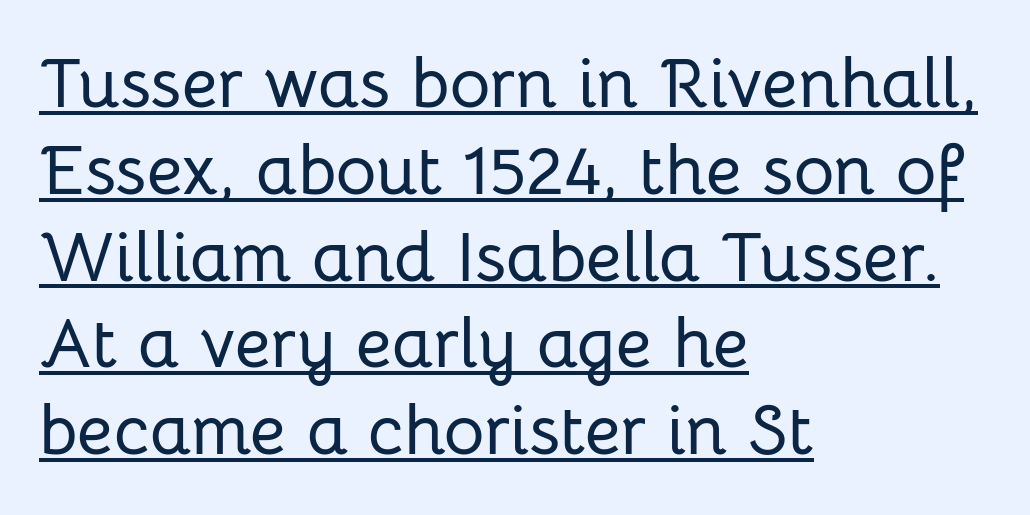
Q: Is the text italic (slanted)? A: No, it is upright.
Q: Is the typeface a serif or a sans-serif typeface? A: Sans-serif.
Q: Is the text underlined? A: Yes.
Q: How is the paragraph aligned? A: Left-aligned.
Q: Is the spacing between letters normal or unusually wide? A: Normal.
Q: Width (condensed, normal, or wide)? A: Normal.
Q: Stroke contrast? A: Low.
Q: x-height? A: Medium.
Q: Monospaced? A: No.
